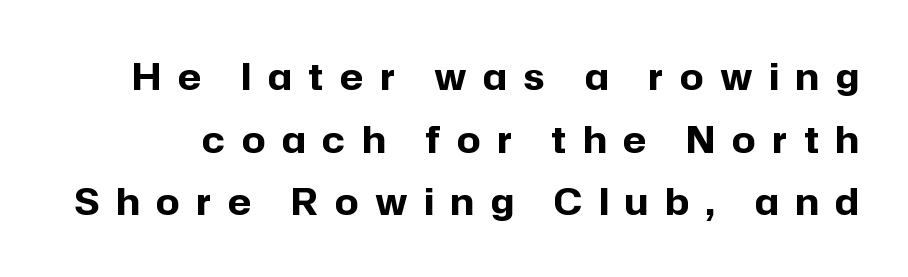
{"serif": "no", "italic": "no", "bold": "yes", "weight": "bold", "width": "normal", "stroke_contrast": "low", "x_height": "medium", "monospaced": "no", "underline": "no", "line_spacing": "normal", "line_spacing_ratio": 1.69, "letter_spacing": "wide", "letter_spacing_em": 0.45, "glyph_px": 37}
